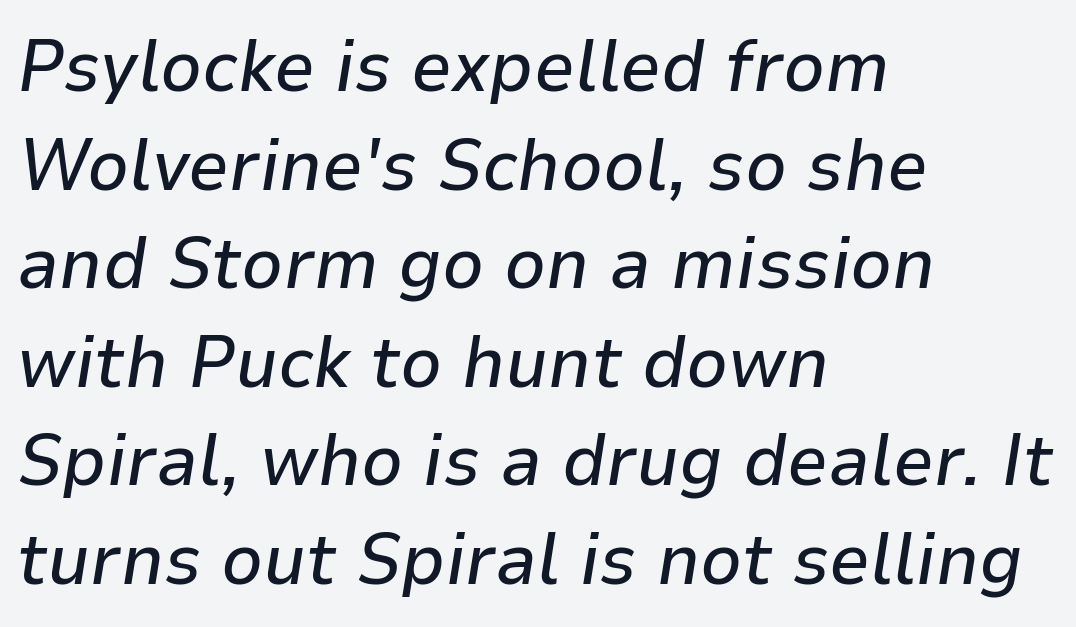
{"italic": "yes", "lean": "right", "slant_degrees": 9, "width": "normal", "stroke_contrast": "low", "x_height": "medium", "monospaced": "no", "underline": "no", "align": "left", "line_spacing": "normal", "line_spacing_ratio": 1.35, "letter_spacing": "normal", "letter_spacing_em": 0.0, "glyph_px": 73}
